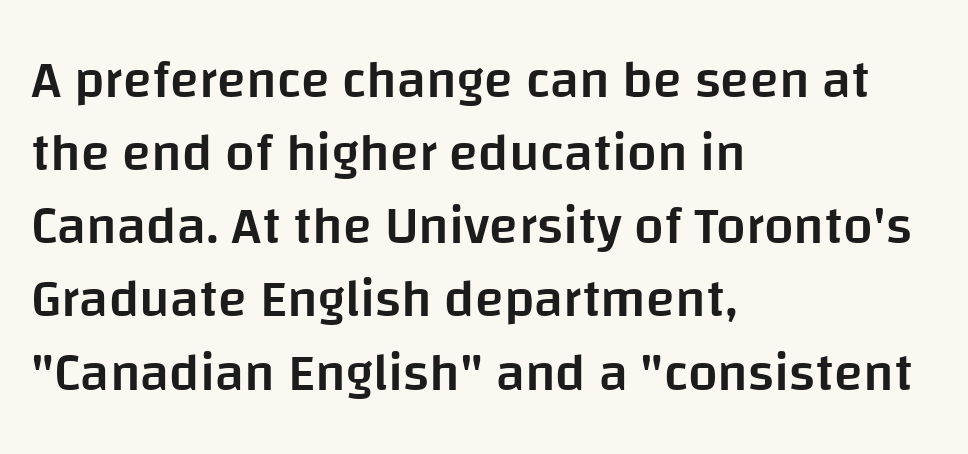
Typeset ragged right — the left edge is the straight one. Compared with typical paragraphs, the rows here are spaced about the same. You can tell from the bare stems that sans-serif type was used. A roman cut, with each character standing at attention.
